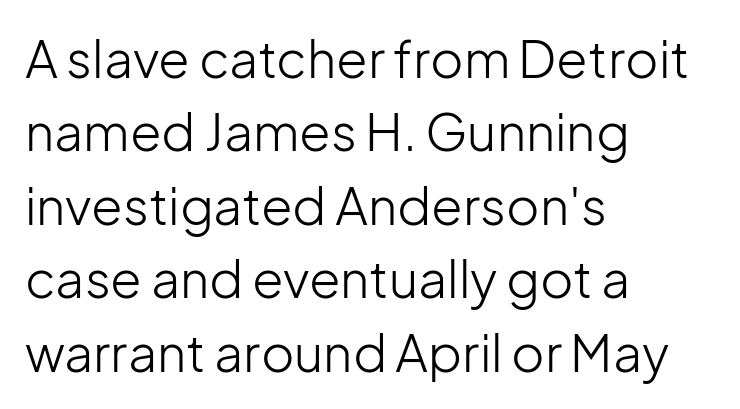
The characters display no serif detailing; their extremities are plain. A light-to-regular cut is what we see here. Proportional: the letters do not fall into vertical columns. A student would call this left alignment; a typographer would say flush left, rag right. Ascenders rise straight up at ninety degrees.
